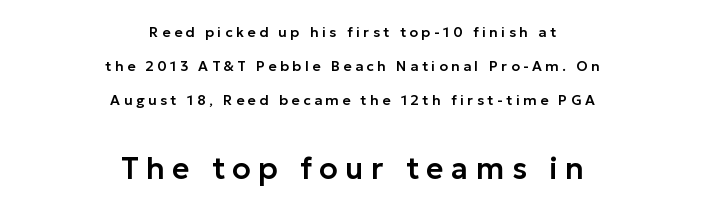
Line spacing here is loose. A roman cut, with each character standing at attention. Rule under the text: the space is simply empty. Think of a printed novel: that variable character pitch is what you see here.
